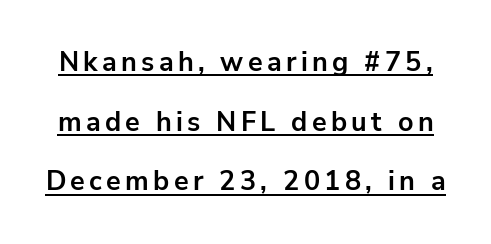
{"italic": "no", "bold": "yes", "underline": "yes", "line_spacing": "loose", "line_spacing_ratio": 2.21, "glyph_px": 27}
